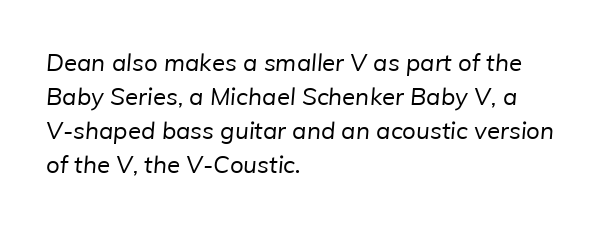
The image shows 24 px text type; set left-aligned, normal line spacing (1.42x), normal letter spacing, not underlined.
